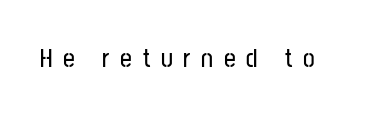
Q: Is the text italic (slanted)? A: No, it is upright.
Q: Is the text underlined? A: No.
Q: Is the spacing between letters normal or unusually wide? A: Unusually wide.
